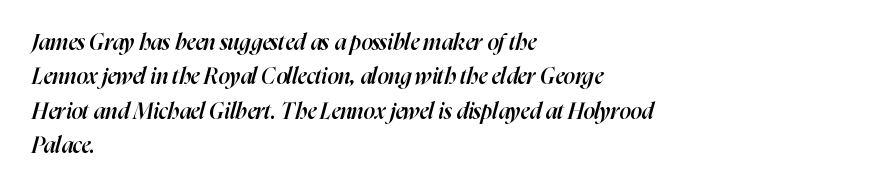
Q: Is the text bold? A: Semi-bold.
Q: Is the text italic (slanted)? A: Yes, it leans right by about 16 degrees.
Q: Is the text underlined? A: No.
Q: How is the paragraph aligned? A: Left-aligned.
Q: Is the spacing between letters normal or unusually wide? A: Normal.
Q: Is the spacing between lines tight, normal or loose? A: Normal.
